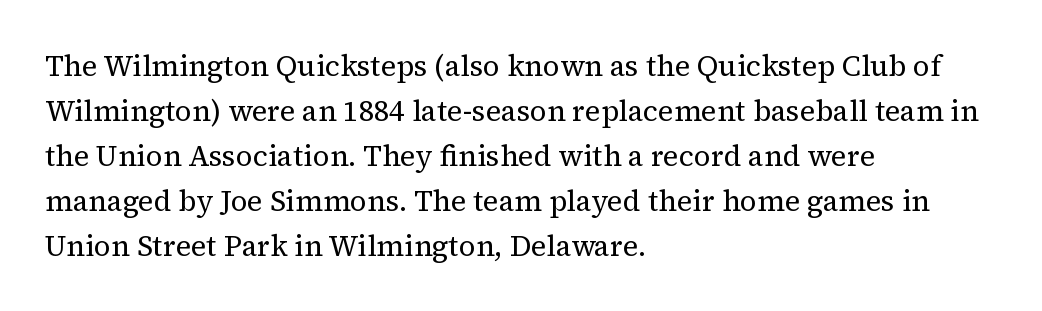
Q: Is the text bold? A: No.
Q: Is the text italic (slanted)? A: No, it is upright.
Q: Is the typeface a serif or a sans-serif typeface? A: Serif.
Q: Is the text underlined? A: No.
Q: How is the paragraph aligned? A: Left-aligned.
Q: Is the spacing between letters normal or unusually wide? A: Normal.
Q: Is the spacing between lines tight, normal or loose? A: Normal.
Q: Width (condensed, normal, or wide)? A: Normal.
Q: Stroke contrast? A: Medium.
Q: x-height? A: Medium.
Q: Monospaced? A: No.
